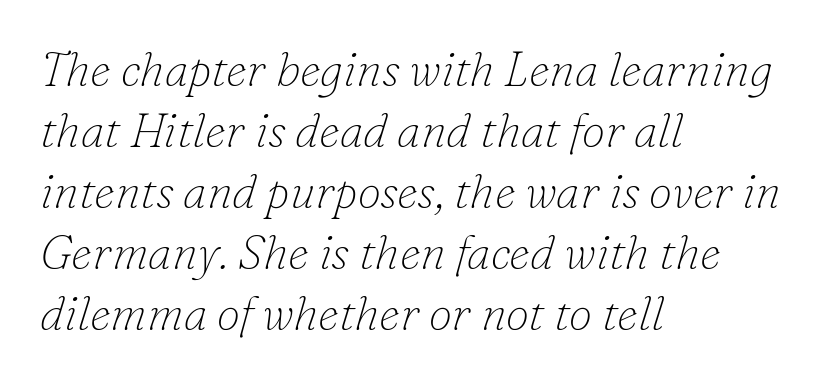
Q: Is the text bold? A: No.
Q: Is the text italic (slanted)? A: Yes, it leans right by about 16 degrees.
Q: Is the typeface a serif or a sans-serif typeface? A: Serif.
Q: Is the text underlined? A: No.
Q: How is the paragraph aligned? A: Left-aligned.
Q: Is the spacing between letters normal or unusually wide? A: Normal.
Q: Is the spacing between lines tight, normal or loose? A: Normal.
Q: Width (condensed, normal, or wide)? A: Normal.
Q: Stroke contrast? A: Low.
Q: x-height? A: Small.
Q: Monospaced? A: No.
